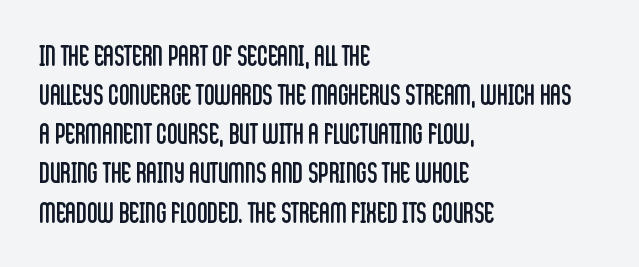
The image shows 29 px regular-weight, condensed sans-serif type, upright; set left-aligned, normal line spacing (1.35x), normal letter spacing, not underlined; low stroke contrast and a large x-height.
